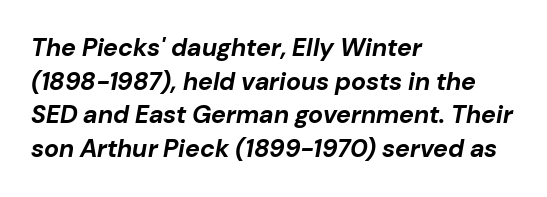
{"italic": "yes", "lean": "right", "slant_degrees": 10, "bold": "yes", "underline": "no", "align": "left", "line_spacing": "normal", "line_spacing_ratio": 1.35, "letter_spacing": "normal", "letter_spacing_em": 0.0, "glyph_px": 25}
